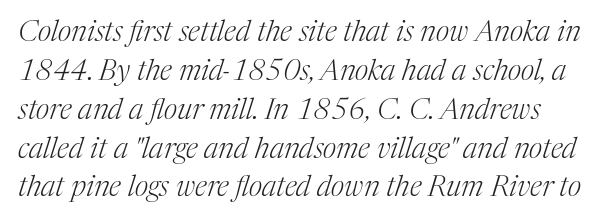
The image shows 29 px light serif type, italic (leaning right); set normal line spacing (1.34x), normal letter spacing, not underlined; medium stroke contrast and a medium x-height.
